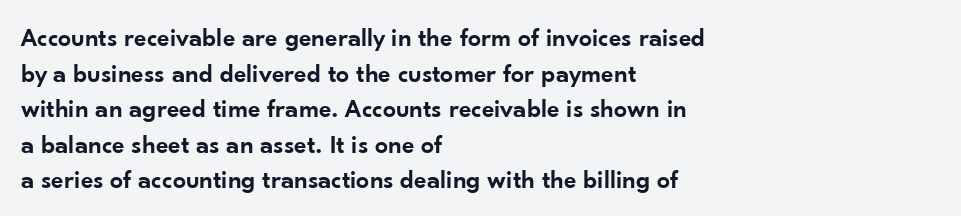
Q: Is the text bold? A: Semi-bold.
Q: Is the text italic (slanted)? A: No, it is upright.
Q: Is the text underlined? A: No.
Q: How is the paragraph aligned? A: Left-aligned.
Q: Is the spacing between letters normal or unusually wide? A: Normal.
Q: Is the spacing between lines tight, normal or loose? A: Normal.
